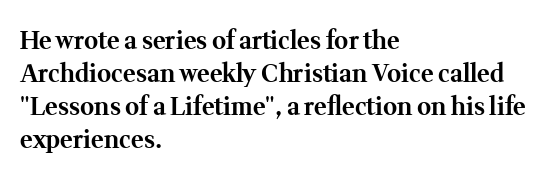
{"italic": "no", "bold": "yes", "underline": "no", "align": "left", "line_spacing": "normal", "line_spacing_ratio": 1.37, "letter_spacing": "normal", "letter_spacing_em": 0.0, "glyph_px": 24}
